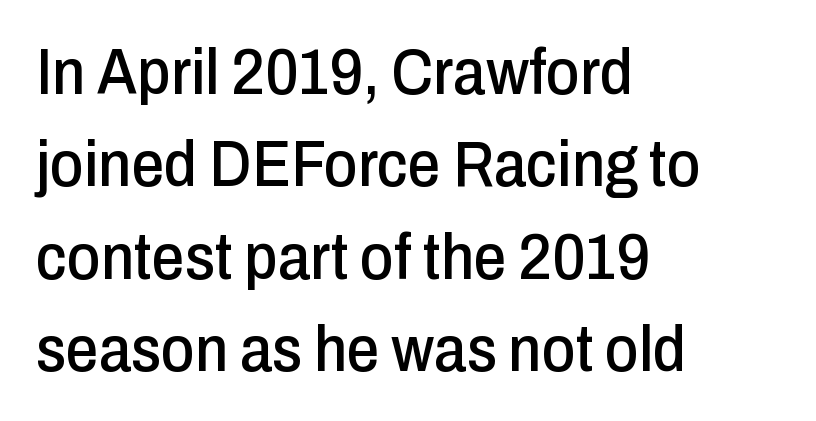
Each new line begins a customary step beneath the previous one. The passage is arranged the way most books set body copy — flush left. Glance below the letters and you will spot only blank space. The text was rendered using a sans face with plain stroke endings. Inter-character spacing is left at the font's built-in metrics.
